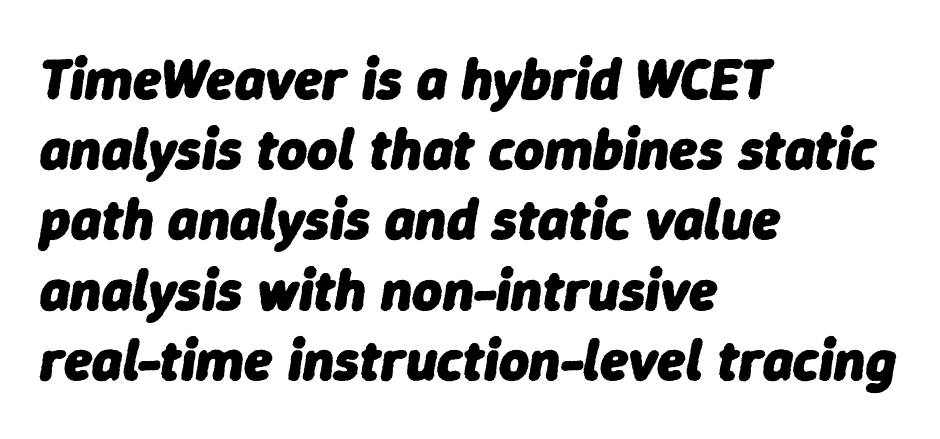
{"italic": "yes", "lean": "right", "slant_degrees": 9, "bold": "yes", "weight": "heavy", "width": "normal", "stroke_contrast": "low", "x_height": "medium", "monospaced": "no", "underline": "no", "align": "left", "line_spacing_ratio": 1.21, "letter_spacing": "normal", "letter_spacing_em": 0.0, "glyph_px": 58}
